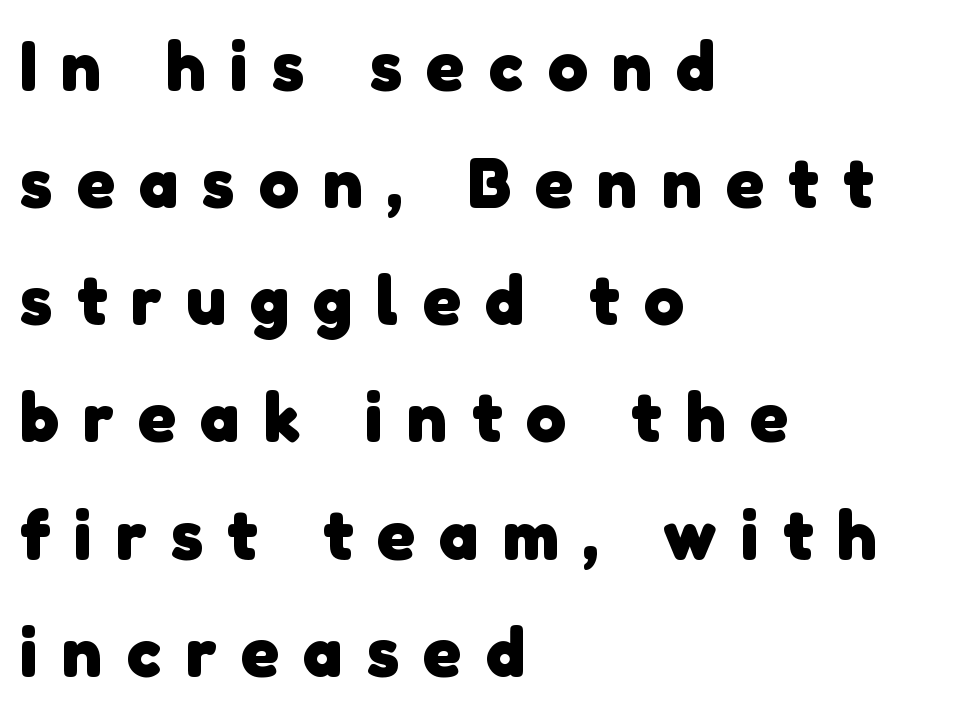
{"serif": "no", "bold": "yes", "weight": "heavy", "width": "normal", "stroke_contrast": "low", "x_height": "medium", "monospaced": "no", "underline": "no", "align": "left", "line_spacing": "normal", "line_spacing_ratio": 1.65, "letter_spacing": "wide", "letter_spacing_em": 0.34, "glyph_px": 71}
